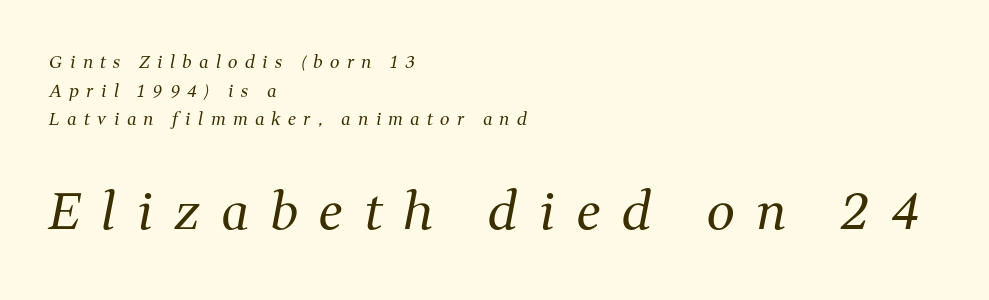
Q: Is the text bold? A: No.
Q: Is the text italic (slanted)? A: Yes, it leans right by about 11 degrees.
Q: Is the typeface a serif or a sans-serif typeface? A: Serif.
Q: Is the text underlined? A: No.
Q: How is the paragraph aligned? A: Left-aligned.
Q: Is the spacing between letters normal or unusually wide? A: Unusually wide.
Q: Is the spacing between lines tight, normal or loose? A: Normal.
Q: Which block of text is set in a larger size, the first (top) or the second (bottom)? A: The second (bottom) one.
Q: Width (condensed, normal, or wide)? A: Normal.
Q: Stroke contrast? A: Medium.
Q: x-height? A: Medium.
Q: Monospaced? A: No.
